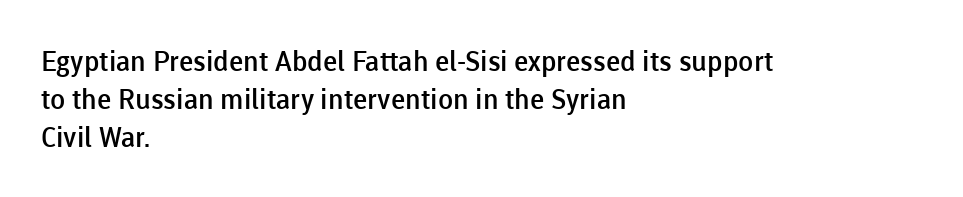
The image shows 28 px semibold sans-serif type, upright; set left-aligned, normal line spacing (1.36x), normal letter spacing, not underlined; low stroke contrast and a medium x-height.
